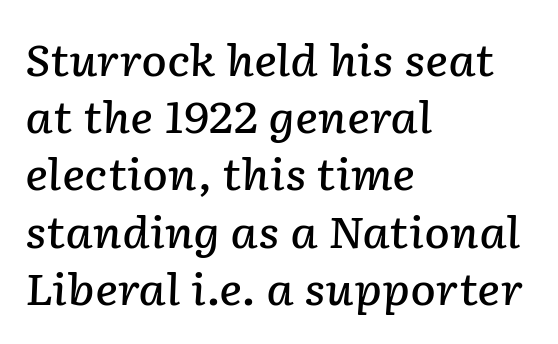
Q: Is the text bold? A: Semi-bold.
Q: Is the text italic (slanted)? A: Yes, it leans right by about 2 degrees.
Q: Is the text underlined? A: No.
Q: How is the paragraph aligned? A: Left-aligned.
Q: Is the spacing between letters normal or unusually wide? A: Normal.
Q: Is the spacing between lines tight, normal or loose? A: Normal.
Q: Width (condensed, normal, or wide)? A: Normal.
Q: Stroke contrast? A: Low.
Q: x-height? A: Medium.
Q: Monospaced? A: No.
